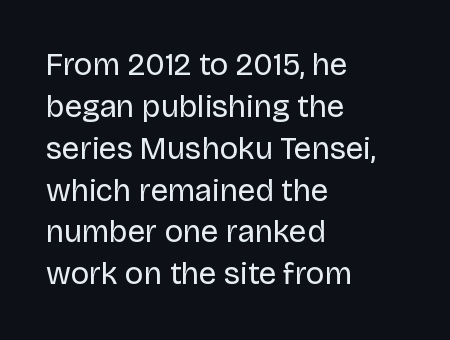
Q: Is the text bold? A: No.
Q: Is the text italic (slanted)? A: No, it is upright.
Q: Is the typeface a serif or a sans-serif typeface? A: Sans-serif.
Q: Is the text underlined? A: No.
Q: How is the paragraph aligned? A: Left-aligned.
Q: Is the spacing between letters normal or unusually wide? A: Normal.
Q: Is the spacing between lines tight, normal or loose? A: Normal.
Q: Width (condensed, normal, or wide)? A: Normal.
Q: Stroke contrast? A: Low.
Q: x-height? A: Large.
Q: Monospaced? A: No.
